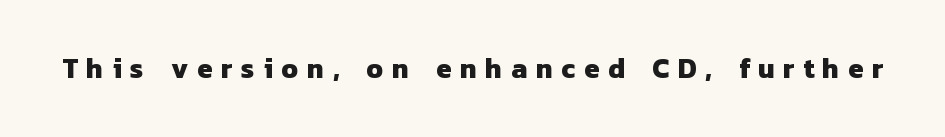
Q: Is the text bold? A: Yes.
Q: Is the typeface a serif or a sans-serif typeface? A: Sans-serif.
Q: Is the text underlined? A: No.
Q: Is the spacing between letters normal or unusually wide? A: Unusually wide.
Q: Width (condensed, normal, or wide)? A: Normal.
Q: Stroke contrast? A: Low.
Q: x-height? A: Medium.
Q: Monospaced? A: No.
